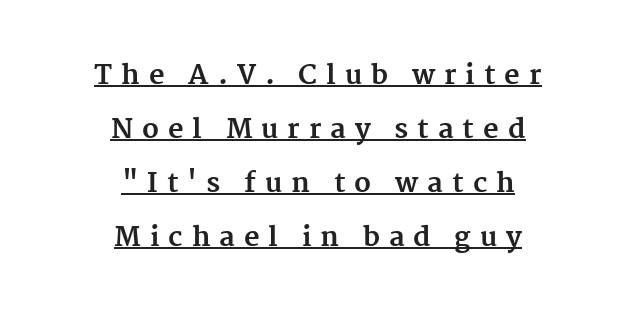
Q: Is the text bold? A: Yes.
Q: Is the text italic (slanted)? A: No, it is upright.
Q: Is the text underlined? A: Yes.
Q: How is the paragraph aligned? A: Centered.
Q: Is the spacing between letters normal or unusually wide? A: Unusually wide.
Q: Is the spacing between lines tight, normal or loose? A: Loose.
